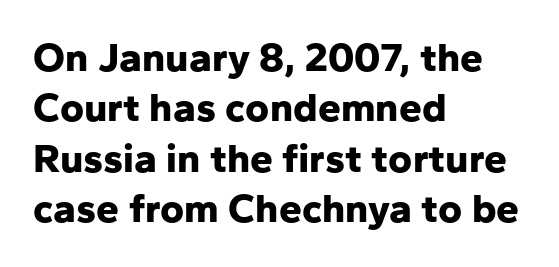
Q: Is the text bold? A: Yes.
Q: Is the text italic (slanted)? A: No, it is upright.
Q: Is the typeface a serif or a sans-serif typeface? A: Sans-serif.
Q: Is the text underlined? A: No.
Q: How is the paragraph aligned? A: Left-aligned.
Q: Is the spacing between letters normal or unusually wide? A: Normal.
Q: Width (condensed, normal, or wide)? A: Normal.
Q: Stroke contrast? A: Low.
Q: x-height? A: Medium.
Q: Monospaced? A: No.
